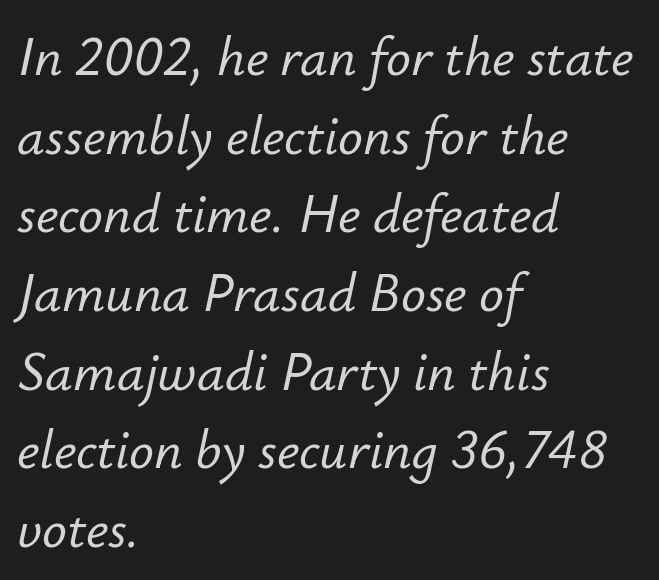
The image shows 55 px text type, italic (leaning right); set left-aligned, normal line spacing (1.43x), normal letter spacing, not underlined; low stroke contrast and a small x-height.
